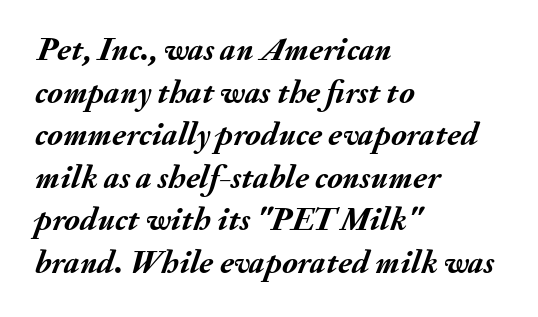
The image shows 33 px semibold type, italic (leaning right); set left-aligned, normal line spacing (1.29x), normal letter spacing, not underlined; medium stroke contrast and a small x-height.
